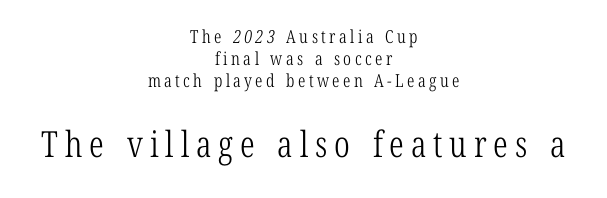
Q: Is the text bold? A: No.
Q: Is the typeface a serif or a sans-serif typeface? A: Serif.
Q: Is the text underlined? A: No.
Q: How is the paragraph aligned? A: Centered.
Q: Which block of text is set in a larger size, the first (top) or the second (bottom)? A: The second (bottom) one.
Q: Width (condensed, normal, or wide)? A: Condensed.
Q: Stroke contrast? A: Low.
Q: x-height? A: Medium.
Q: Monospaced? A: No.
